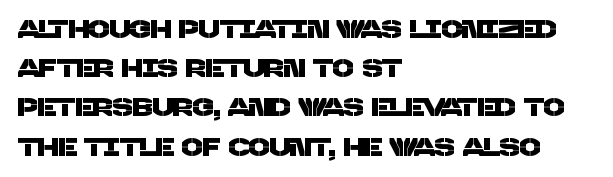
The lines are quadded left. Observe the ordinary spacing: letters are neighbours, not strangers. The string is rendered with underlining switched off. Each new line begins a customary step beneath the previous one.
